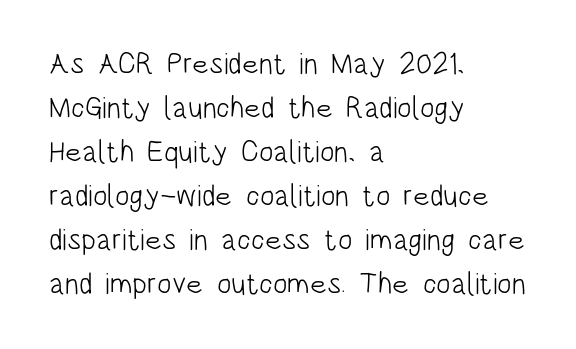
{"serif": "no", "italic": "no", "bold": "no", "weight": "light", "width": "condensed", "stroke_contrast": "low", "x_height": "large", "monospaced": "no", "underline": "no", "align": "left", "line_spacing": "normal", "line_spacing_ratio": 1.47, "letter_spacing": "normal", "letter_spacing_em": 0.0, "glyph_px": 30}
